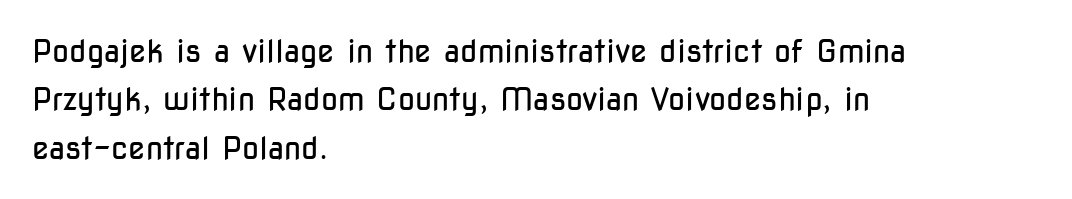
The image shows 31 px regular-weight, condensed sans-serif type, upright; set left-aligned, normal line spacing (1.56x), normal letter spacing, not underlined; low stroke contrast and a medium x-height.
